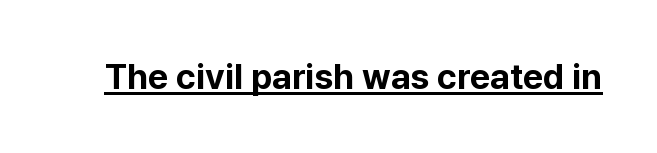
Q: Is the text bold? A: Yes.
Q: Is the text italic (slanted)? A: No, it is upright.
Q: Is the typeface a serif or a sans-serif typeface? A: Sans-serif.
Q: Is the text underlined? A: Yes.
Q: Is the spacing between letters normal or unusually wide? A: Normal.
Q: Width (condensed, normal, or wide)? A: Normal.
Q: Stroke contrast? A: Low.
Q: x-height? A: Medium.
Q: Monospaced? A: No.
